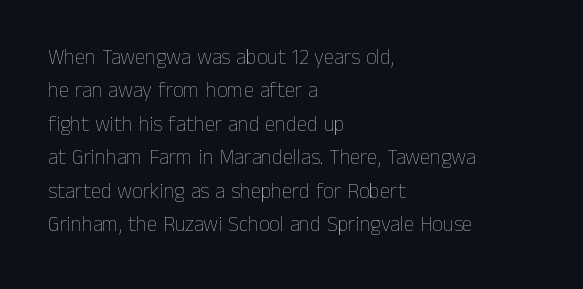
The image shows 21 px text type, upright; set left-aligned, normal line spacing (1.59x), normal letter spacing, not underlined.
